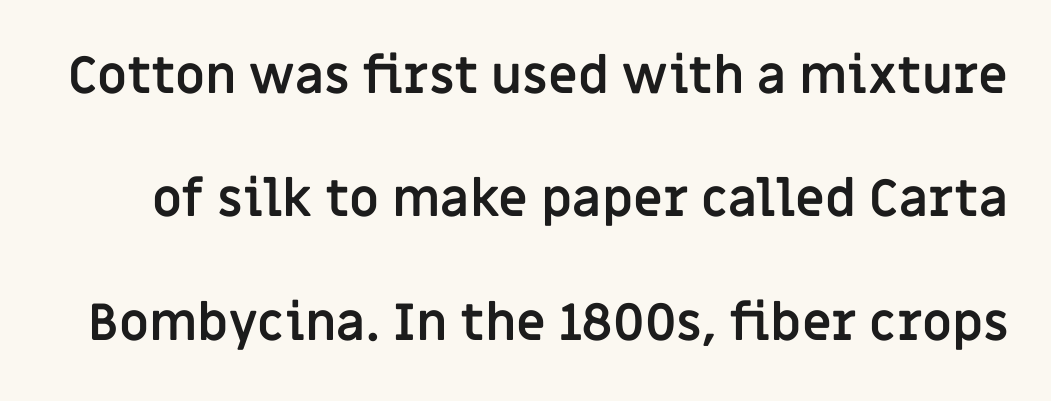
The image shows 51 px semibold sans-serif type, upright; set loose line spacing (2.42x), normal letter spacing, not underlined; low stroke contrast and a large x-height.
